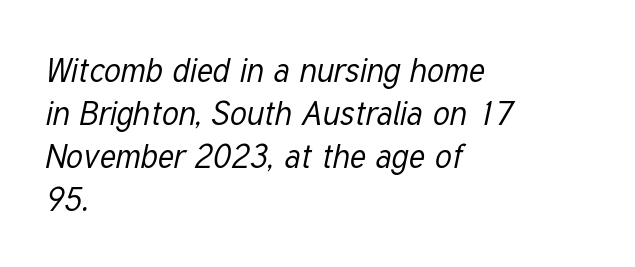
Q: Is the text bold? A: No.
Q: Is the text italic (slanted)? A: Yes, it leans right by about 12 degrees.
Q: Is the text underlined? A: No.
Q: How is the paragraph aligned? A: Left-aligned.
Q: Is the spacing between letters normal or unusually wide? A: Normal.
Q: Is the spacing between lines tight, normal or loose? A: Normal.
Q: Width (condensed, normal, or wide)? A: Condensed.
Q: Stroke contrast? A: Low.
Q: x-height? A: Medium.
Q: Monospaced? A: No.
